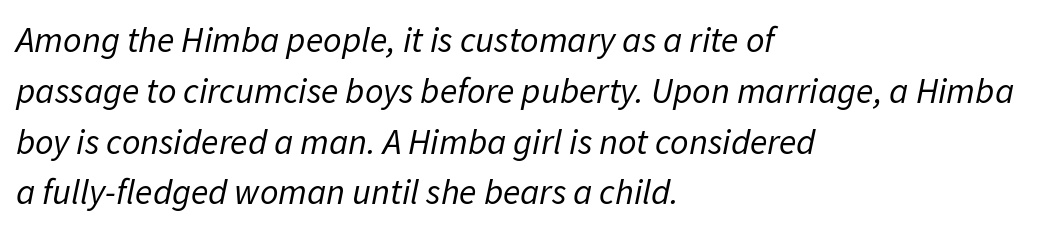
Q: Is the text bold? A: No.
Q: Is the text italic (slanted)? A: Yes, it leans right by about 11 degrees.
Q: Is the text underlined? A: No.
Q: How is the paragraph aligned? A: Left-aligned.
Q: Is the spacing between letters normal or unusually wide? A: Normal.
Q: Is the spacing between lines tight, normal or loose? A: Normal.
Q: Width (condensed, normal, or wide)? A: Normal.
Q: Stroke contrast? A: Low.
Q: x-height? A: Medium.
Q: Monospaced? A: No.
